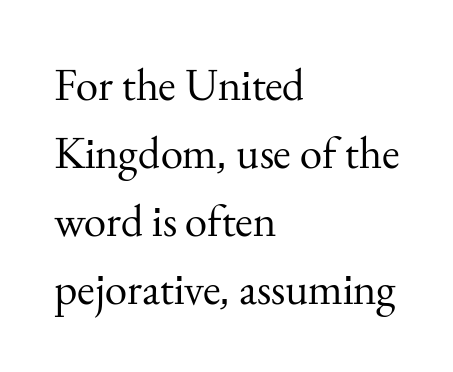
{"serif": "yes", "italic": "no", "bold": "no", "weight": "regular", "width": "normal", "stroke_contrast": "medium", "x_height": "small", "monospaced": "no", "underline": "no", "align": "left", "line_spacing": "normal", "line_spacing_ratio": 1.51, "letter_spacing": "normal", "letter_spacing_em": 0.0, "glyph_px": 45}
